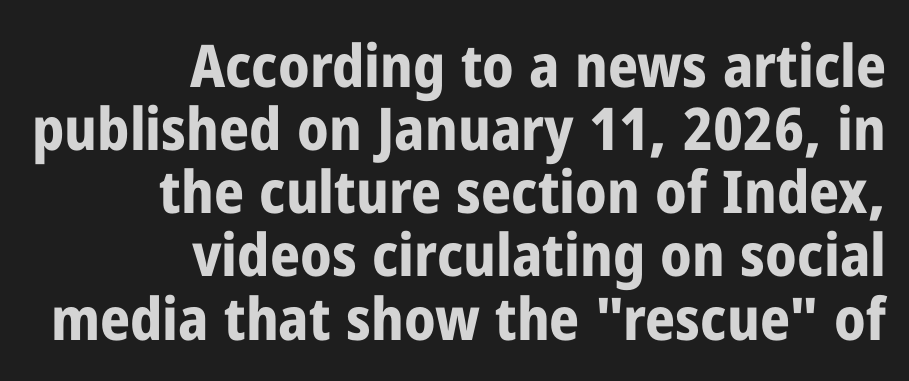
Q: Is the text bold? A: Yes.
Q: Is the text italic (slanted)? A: No, it is upright.
Q: Is the typeface a serif or a sans-serif typeface? A: Sans-serif.
Q: Is the text underlined? A: No.
Q: How is the paragraph aligned? A: Right-aligned.
Q: Is the spacing between letters normal or unusually wide? A: Normal.
Q: Is the spacing between lines tight, normal or loose? A: Tight.
Q: Width (condensed, normal, or wide)? A: Condensed.
Q: Stroke contrast? A: Low.
Q: x-height? A: Medium.
Q: Monospaced? A: No.
